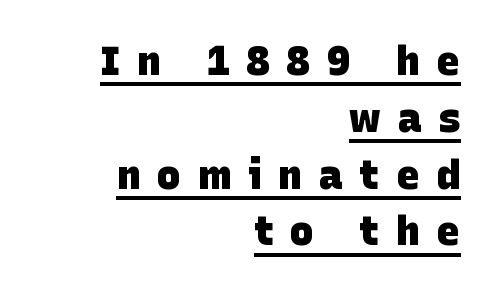
A typographer would call this underscored text. Regarding serifs, this sample does without them. Do the characters align in a grid? No, the font is proportional. Alignment: flush right. Is the type bold? Yes — the strokes are clearly thick and heavy. Vertically, the passage feels balanced, rows spaced as you'd expect.
